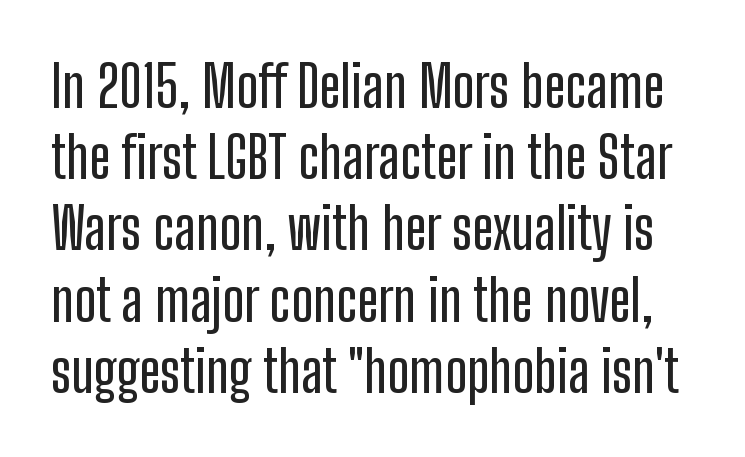
The image shows 57 px condensed sans-serif type, upright; set normal line spacing (1.25x), normal letter spacing, not underlined; low stroke contrast and a medium x-height.
